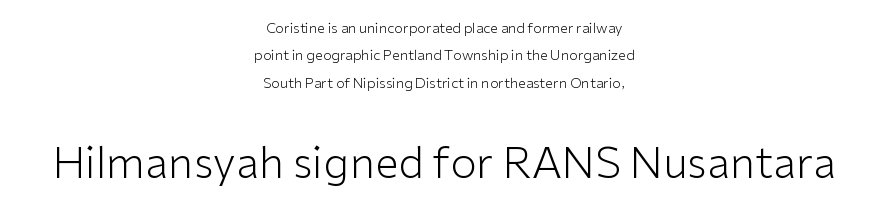
Rows of type keep a wide berth in the vertical direction. This rendering features lettering with no underline. The paragraph shown floats in the horizontal middle. Are there feet on the stems? There aren't — it's a sans. The lettering holds an erect, upright posture throughout.
